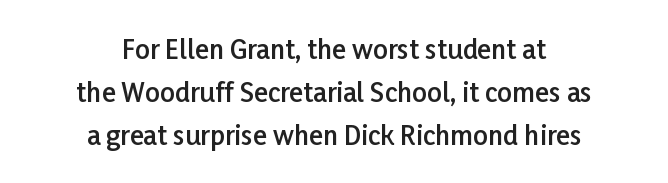
The image shows 26 px text type, upright; set centered, normal line spacing (1.65x), normal letter spacing, not underlined.
